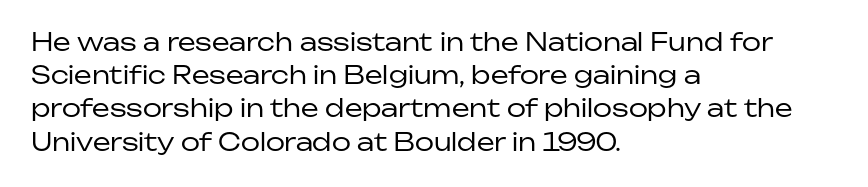
The image shows 25 px text type, upright; set left-aligned, normal line spacing (1.33x), normal letter spacing, not underlined.
